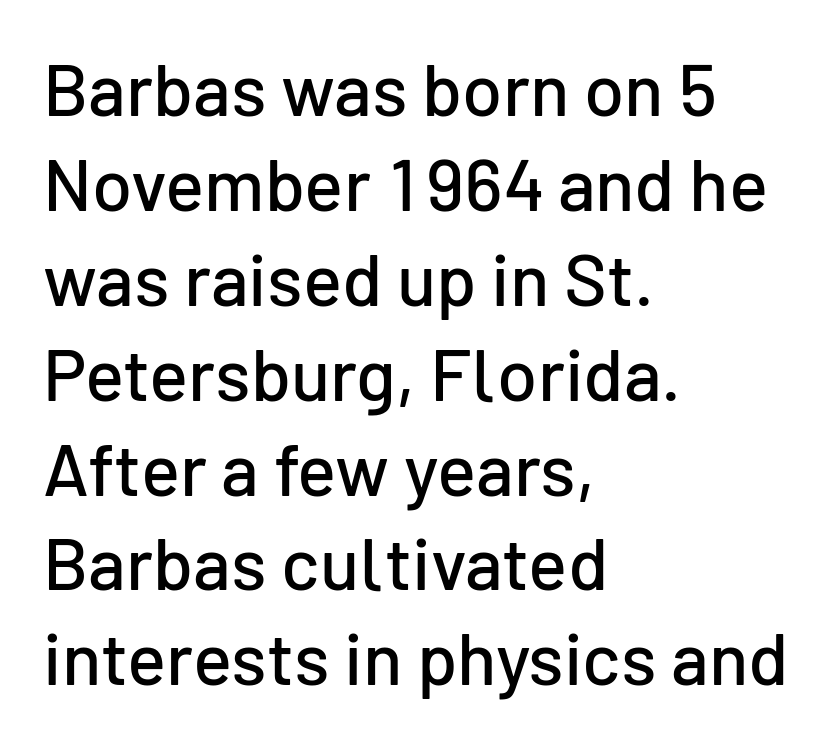
{"serif": "no", "italic": "no", "width": "normal", "stroke_contrast": "low", "x_height": "medium", "monospaced": "no", "underline": "no", "align": "left", "line_spacing": "normal", "line_spacing_ratio": 1.3, "letter_spacing": "normal", "letter_spacing_em": 0.0, "glyph_px": 73}
